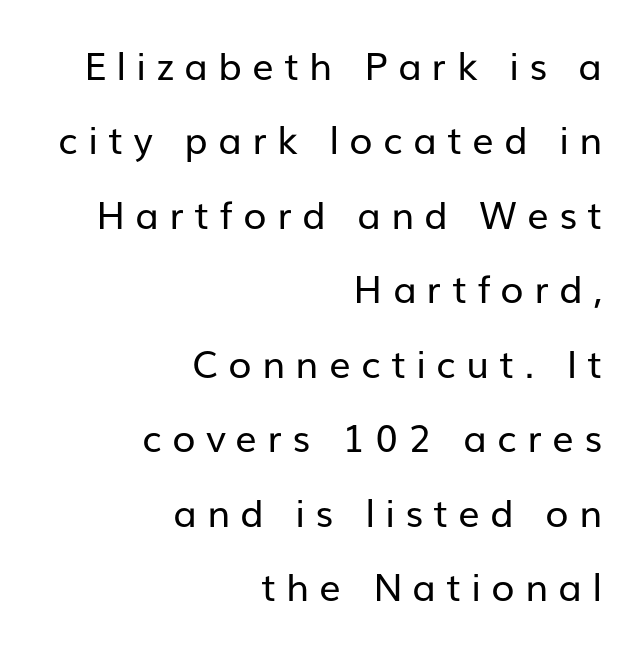
{"serif": "no", "italic": "no", "bold": "no", "weight": "regular", "width": "normal", "stroke_contrast": "low", "x_height": "medium", "monospaced": "no", "underline": "no", "align": "right", "line_spacing": "loose", "line_spacing_ratio": 1.96, "letter_spacing": "wide", "letter_spacing_em": 0.27, "glyph_px": 38}
